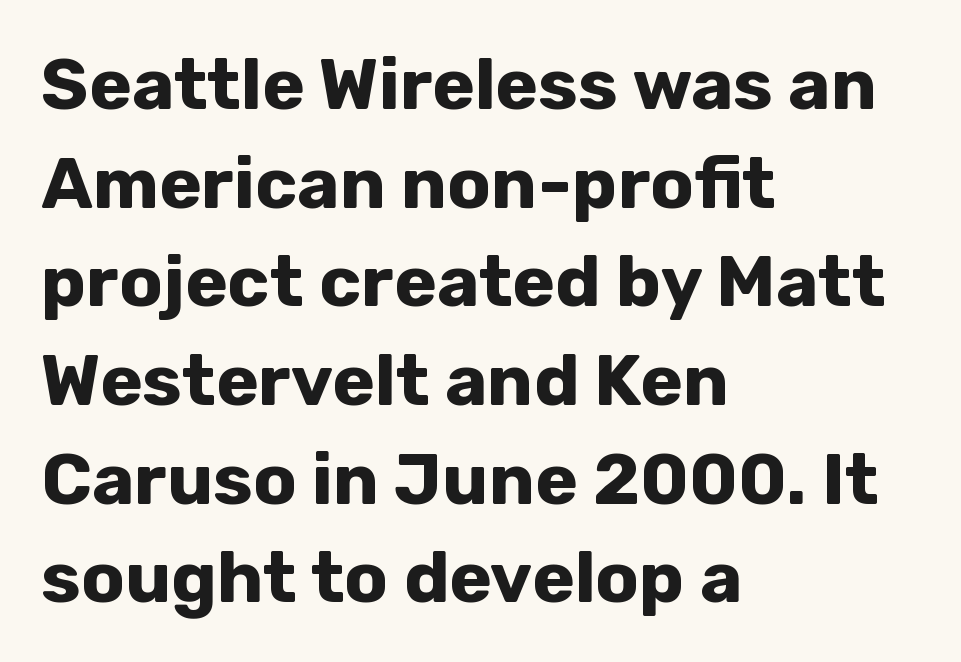
The image shows 72 px bold sans-serif type, upright; set left-aligned, normal line spacing (1.37x), normal letter spacing, not underlined; low stroke contrast and a medium x-height.
